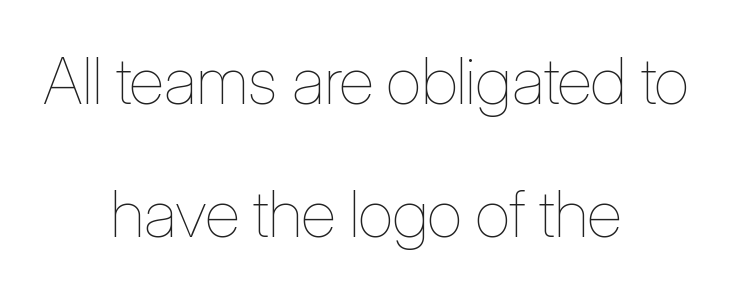
Q: Is the text bold? A: No.
Q: Is the text italic (slanted)? A: No, it is upright.
Q: Is the text underlined? A: No.
Q: How is the paragraph aligned? A: Centered.
Q: Is the spacing between letters normal or unusually wide? A: Normal.
Q: Is the spacing between lines tight, normal or loose? A: Loose.
Q: Width (condensed, normal, or wide)? A: Condensed.
Q: Stroke contrast? A: Low.
Q: x-height? A: Medium.
Q: Monospaced? A: No.
